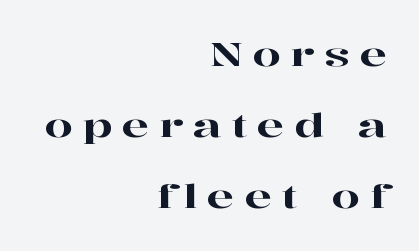
The image shows 32 px wide serif type, upright; set right-aligned, loose line spacing (2.22x), unusually wide letter spacing (+0.31 em), not underlined; high stroke contrast and a medium x-height.
